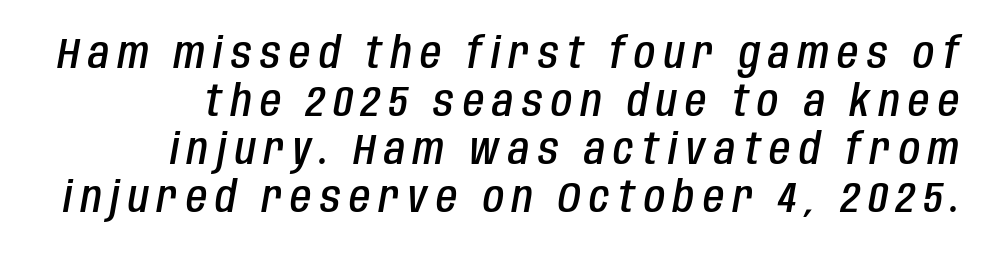
There is plenty of visible air inserted between adjacent glyphs. A typesetter would call this leading minimal, almost set solid. The strip under each line holds only bare page. Note the varied advance widths — an 'i' is clearly narrower than an 'm'. Its strokes are somewhat broadened, the hallmark of semibold type. Characters are canted at an angle relative to the baseline's perpendicular.
